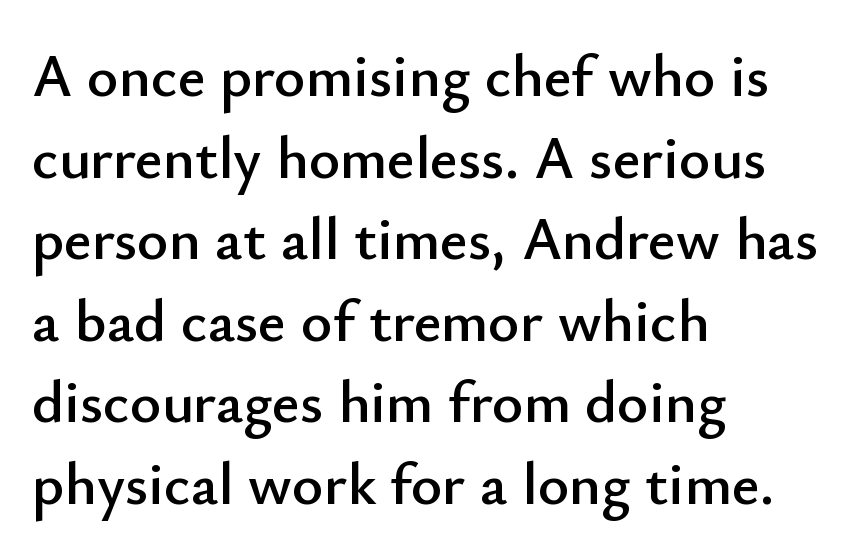
{"serif": "no", "italic": "no", "width": "normal", "stroke_contrast": "low", "x_height": "small", "monospaced": "no", "underline": "no", "align": "left", "line_spacing": "normal", "line_spacing_ratio": 1.36, "letter_spacing": "normal", "letter_spacing_em": 0.0, "glyph_px": 60}
